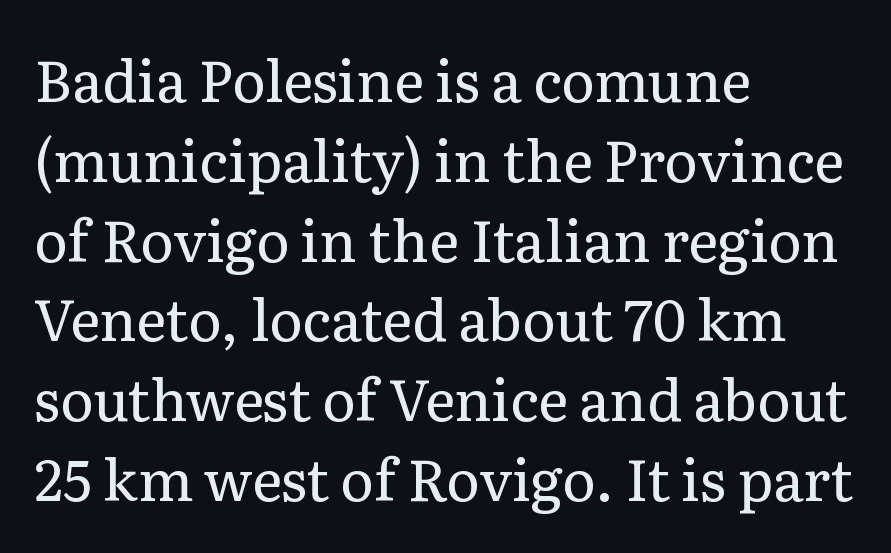
The image shows 57 px regular-weight serif type, upright; set left-aligned, normal line spacing (1.4x), normal letter spacing, not underlined; low stroke contrast and a medium x-height.
